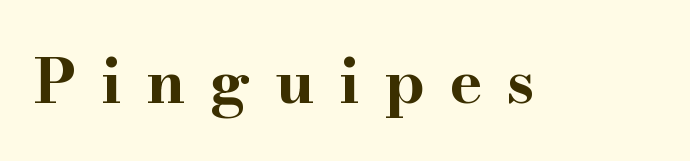
Tall strokes in this sample are plumb rather than angled. Letters rest on an invisible, unmarked baseline. A typesetter would call this proportional, since set widths differ per character. These lines have a slow, spaced-out rhythm from letter to letter. Check where the strokes stop: tiny serifs finish them off.
